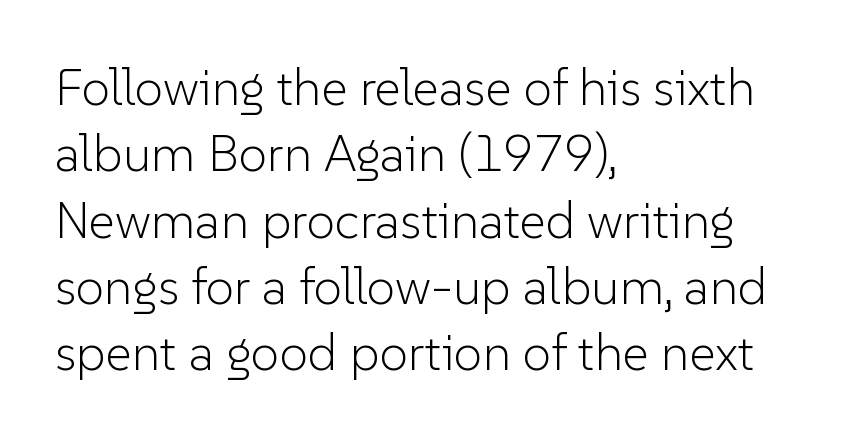
{"serif": "no", "italic": "no", "bold": "no", "weight": "light", "width": "normal", "stroke_contrast": "low", "x_height": "medium", "monospaced": "no", "underline": "no", "align": "left", "line_spacing": "normal", "line_spacing_ratio": 1.3, "letter_spacing": "normal", "letter_spacing_em": 0.0, "glyph_px": 51}
